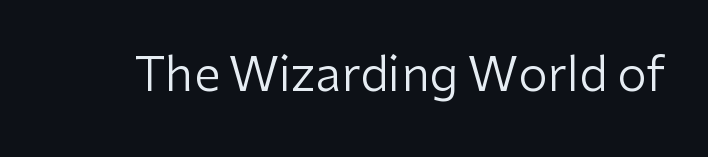
The image shows 47 px regular-weight sans-serif type, upright; set normal letter spacing, not underlined; low stroke contrast and a medium x-height.
